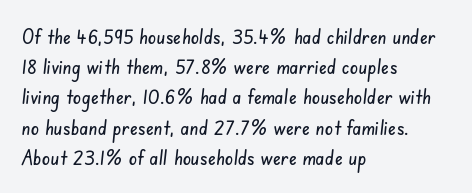
{"underline": "no", "align": "left", "line_spacing": "normal", "line_spacing_ratio": 1.44, "letter_spacing": "normal", "letter_spacing_em": 0.0, "glyph_px": 21}
